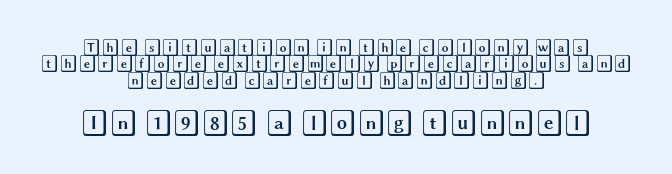
{"italic": "no", "underline": "no", "align": "center", "line_spacing": "tight", "line_spacing_ratio": 0.97, "letter_spacing": "normal", "letter_spacing_em": 0.0, "larger_block": "second", "size_ratio": 1.53, "glyph_px": 26}
